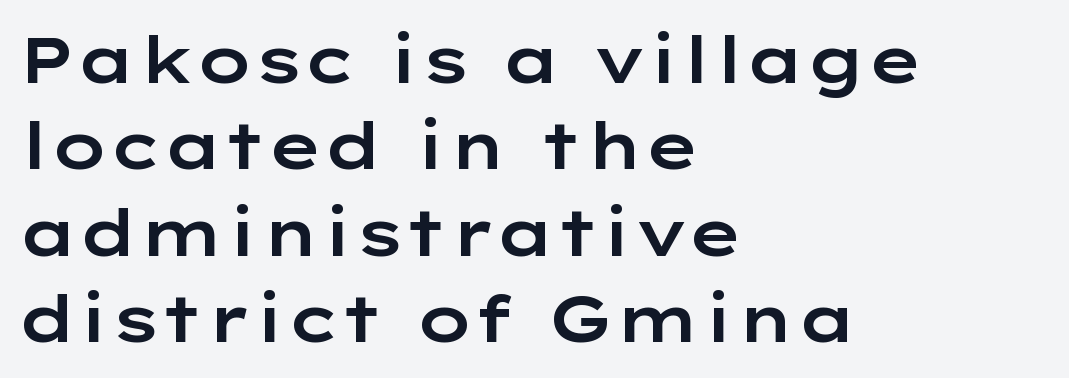
The passage shown is not underscored anywhere. The passage is arranged the way most books set body copy — flush left. The type sits square on the baseline with zero lean. Serif or sans? Sans — the stroke terminals are bare. Caption: standard tracking, unaltered.
